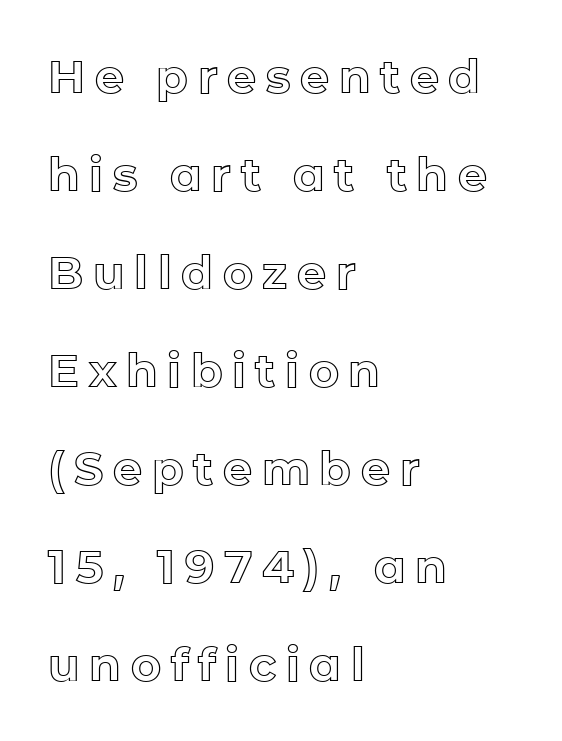
Q: Is the text italic (slanted)? A: No, it is upright.
Q: Is the text underlined? A: No.
Q: How is the paragraph aligned? A: Left-aligned.
Q: Is the spacing between letters normal or unusually wide? A: Unusually wide.
Q: Is the spacing between lines tight, normal or loose? A: Loose.
Q: Width (condensed, normal, or wide)? A: Normal.
Q: x-height? A: Medium.
Q: Monospaced? A: No.
